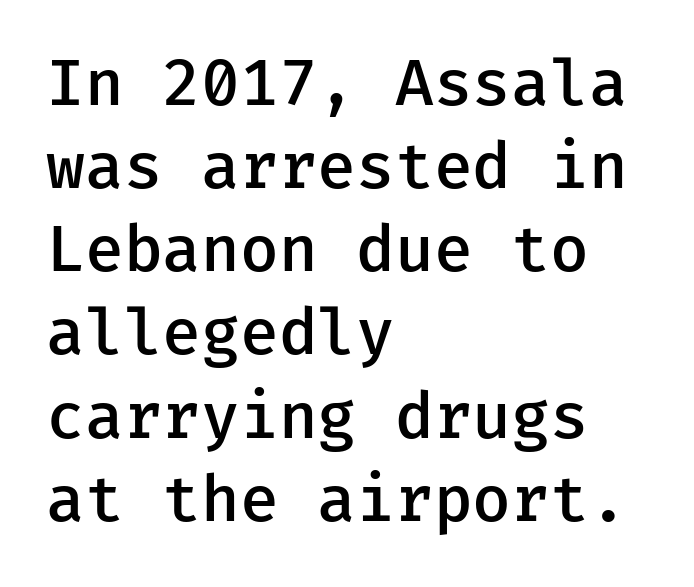
The ragged edge is on the right, which tells us the setting is flush left. Does the lettering tilt? It doesn't — this is upright. Quick note: underline off. Horizontal bands of white between lines are of average thickness. A semibold gives these letters moderate extra thickness, short of bold. Serifs: no, the terminals of the letterforms are clean.
